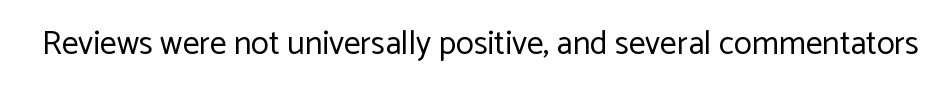
{"serif": "no", "italic": "no", "bold": "no", "weight": "regular", "width": "normal", "stroke_contrast": "low", "x_height": "medium", "monospaced": "no", "underline": "no", "letter_spacing": "normal", "letter_spacing_em": 0.0, "glyph_px": 33}
